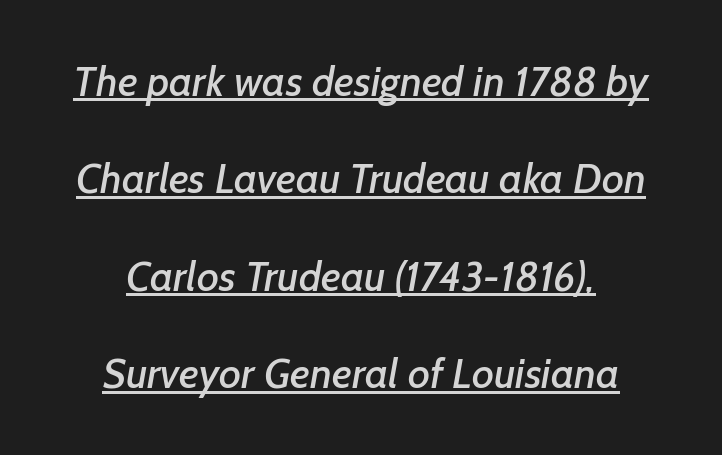
The image shows 42 px sans-serif type; set centered, loose line spacing (2.32x), normal letter spacing, underlined; low stroke contrast and a medium x-height.
